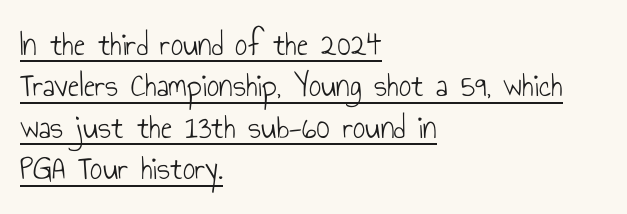
{"serif": "no", "italic": "no", "bold": "no", "weight": "light", "width": "condensed", "stroke_contrast": "low", "x_height": "small", "monospaced": "no", "underline": "yes", "align": "left", "line_spacing_ratio": 1.22, "letter_spacing": "normal", "letter_spacing_em": 0.0, "glyph_px": 34}
